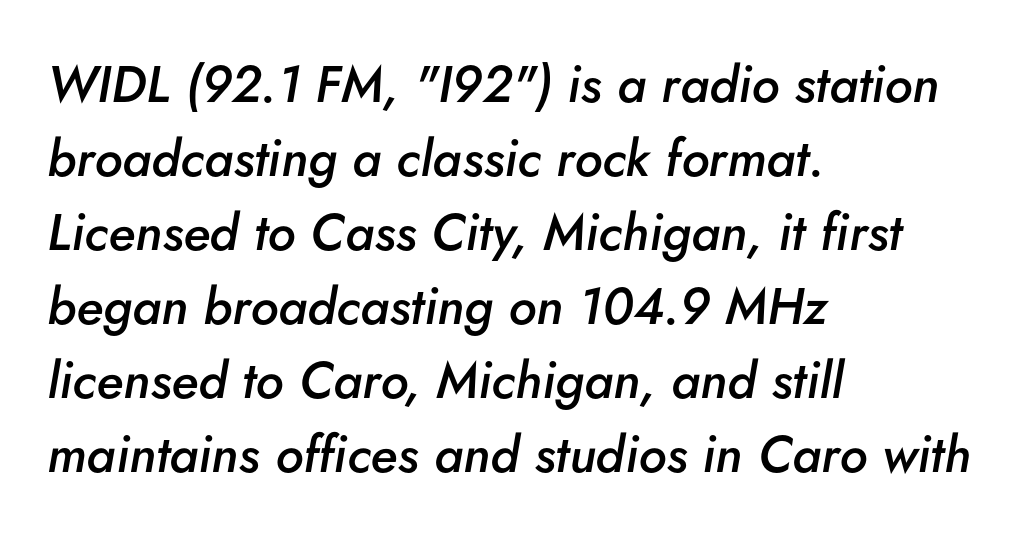
The image shows 51 px semibold type, italic (leaning right); set left-aligned, normal line spacing (1.45x), normal letter spacing, not underlined; low stroke contrast and a small x-height.
